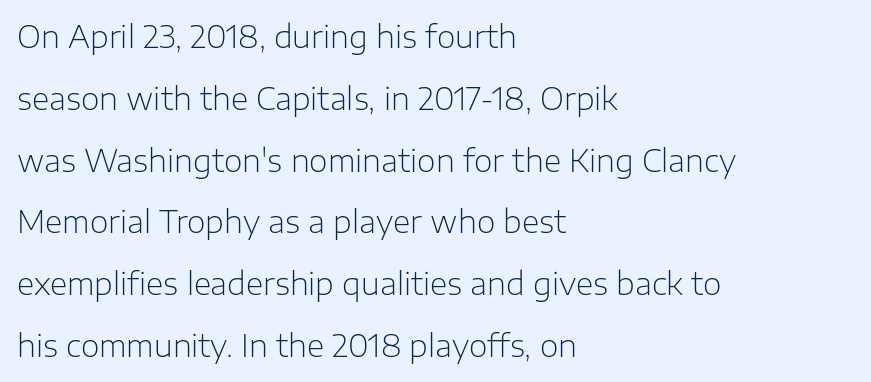
The image shows 30 px light sans-serif type, upright; set left-aligned, loose line spacing (2.06x), normal letter spacing, not underlined; low stroke contrast and a medium x-height.
